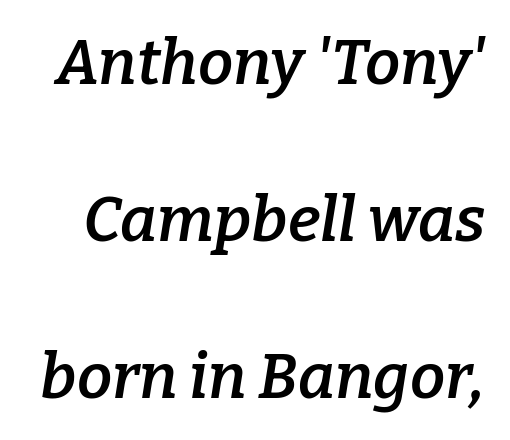
Q: Is the text bold? A: Semi-bold.
Q: Is the text italic (slanted)? A: Yes, it leans right by about 9 degrees.
Q: Is the typeface a serif or a sans-serif typeface? A: Serif.
Q: Is the text underlined? A: No.
Q: Is the spacing between letters normal or unusually wide? A: Normal.
Q: Is the spacing between lines tight, normal or loose? A: Loose.
Q: Width (condensed, normal, or wide)? A: Normal.
Q: Stroke contrast? A: Low.
Q: x-height? A: Medium.
Q: Monospaced? A: No.
